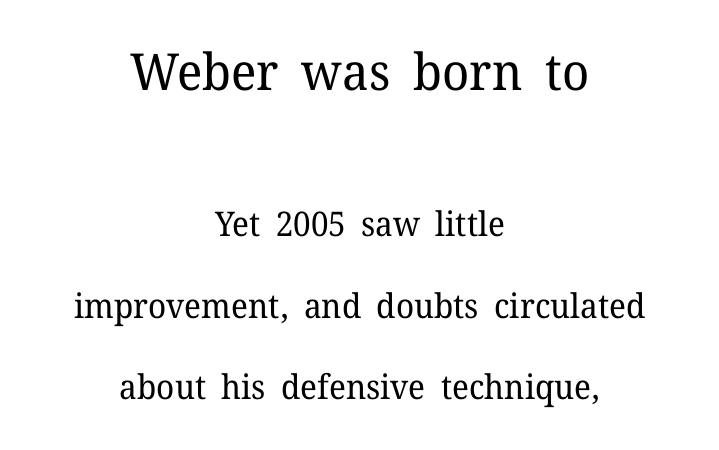
Short and long lines alike share a common midpoint. Proportional: the letters do not fall into vertical columns. Heft: none added — not bold. Nothing unusual about the tracking: characters are spaced as the font intends. Block one is the big one; block two sits smaller underneath. Classification — serif.
